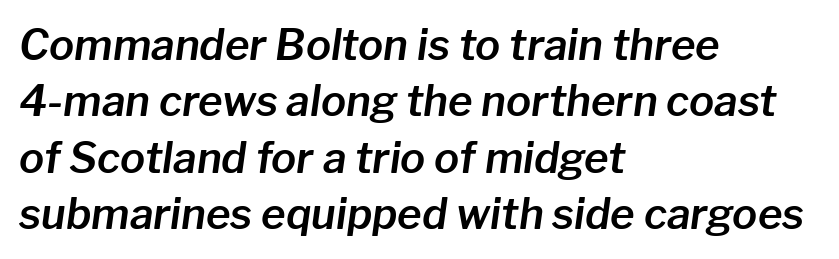
The image shows 42 px text type, italic (leaning right); set left-aligned, normal line spacing (1.34x), normal letter spacing, not underlined; low stroke contrast and a medium x-height.
